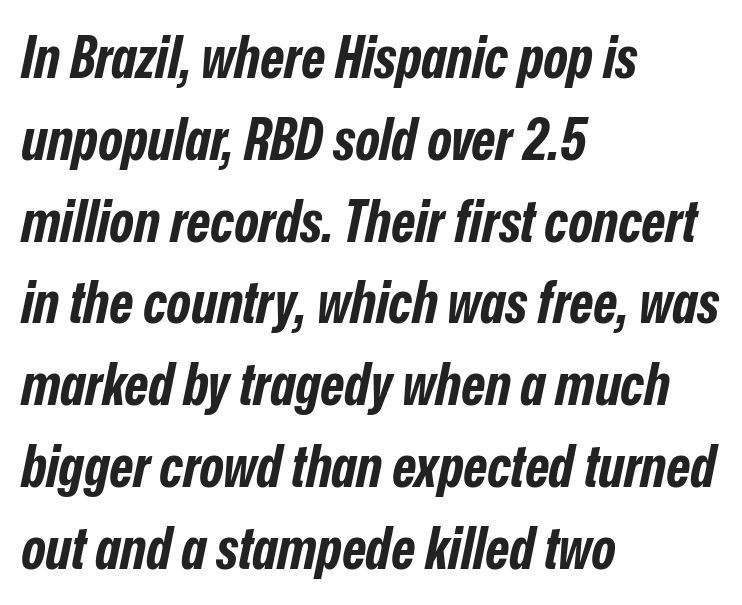
The image shows 58 px bold, condensed type, italic (leaning right); set left-aligned, normal line spacing (1.41x), normal letter spacing, not underlined; low stroke contrast and a medium x-height.
